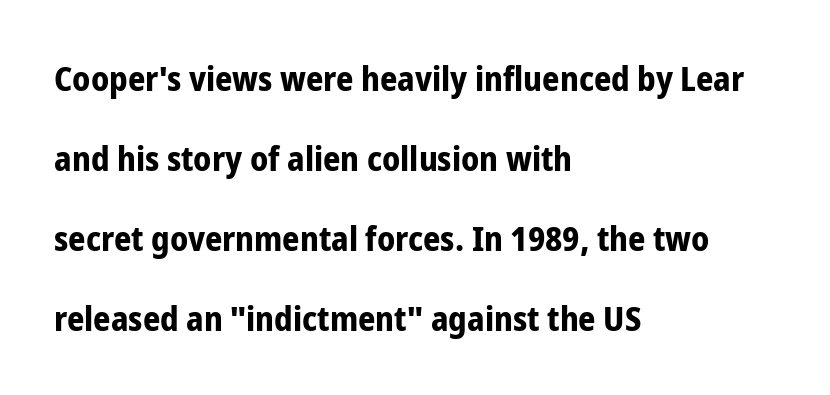
{"serif": "no", "italic": "no", "bold": "yes", "weight": "bold", "width": "condensed", "stroke_contrast": "low", "x_height": "medium", "monospaced": "no", "underline": "no", "align": "left", "line_spacing": "loose", "line_spacing_ratio": 2.35, "letter_spacing": "normal", "letter_spacing_em": 0.0, "glyph_px": 34}
